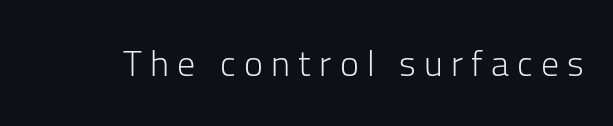
Q: Is the text bold? A: No.
Q: Is the text italic (slanted)? A: No, it is upright.
Q: Is the typeface a serif or a sans-serif typeface? A: Sans-serif.
Q: Is the text underlined? A: No.
Q: Is the spacing between letters normal or unusually wide? A: Unusually wide.
Q: Width (condensed, normal, or wide)? A: Normal.
Q: Stroke contrast? A: Low.
Q: x-height? A: Medium.
Q: Monospaced? A: No.
